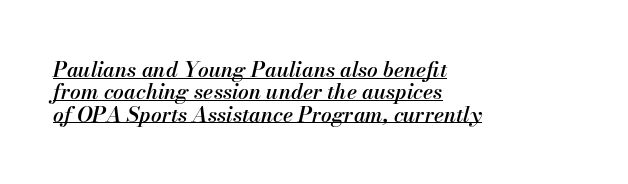
Q: Is the text bold? A: Semi-bold.
Q: Is the text italic (slanted)? A: Yes, it leans right by about 13 degrees.
Q: Is the text underlined? A: Yes.
Q: How is the paragraph aligned? A: Left-aligned.
Q: Is the spacing between letters normal or unusually wide? A: Normal.
Q: Is the spacing between lines tight, normal or loose? A: Tight.
